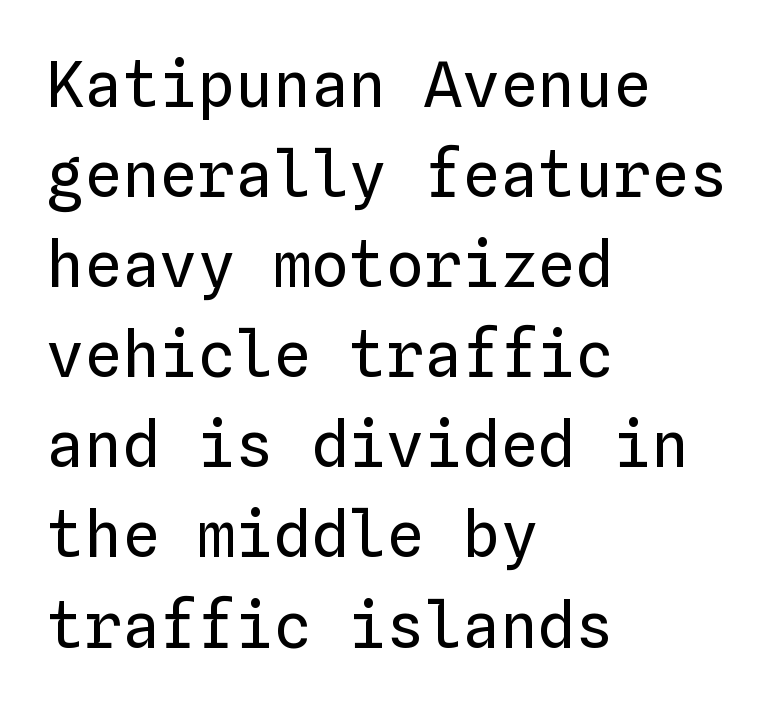
Q: Is the text bold? A: No.
Q: Is the text italic (slanted)? A: No, it is upright.
Q: Is the text underlined? A: No.
Q: How is the paragraph aligned? A: Left-aligned.
Q: Is the spacing between letters normal or unusually wide? A: Normal.
Q: Is the spacing between lines tight, normal or loose? A: Normal.
Q: Width (condensed, normal, or wide)? A: Normal.
Q: Stroke contrast? A: Low.
Q: x-height? A: Medium.
Q: Monospaced? A: Yes.
